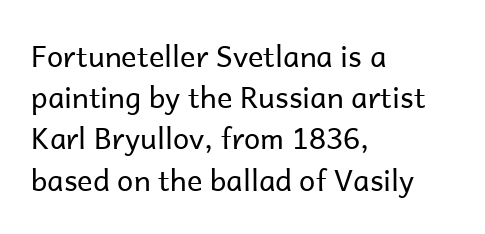
The image shows 29 px regular-weight sans-serif type, upright; set left-aligned, normal line spacing (1.42x), normal letter spacing, not underlined; low stroke contrast and a medium x-height.
